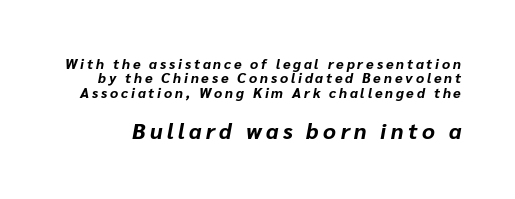
The image shows 22 px bold type, italic (leaning right); set tight line spacing (1.03x), unusually wide letter spacing (+0.2 em), not underlined; the second (bottom) block is 1.57x larger.
